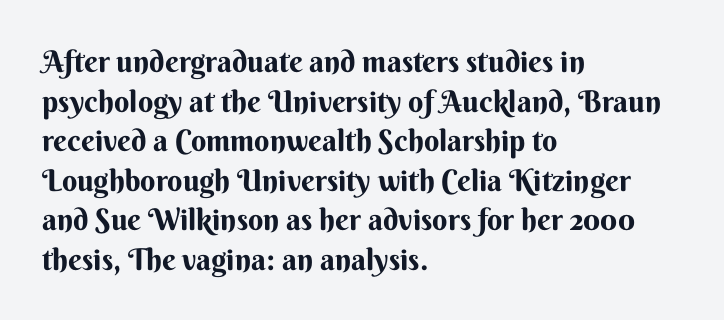
Regular leading. The letters carry no serifs — their stems end cleanly without finishing strokes. The area under the type is left untouched. The gaps between neighbouring characters are ordinary and unremarkable. This sample has the flowing, uneven cadence of proportional lettering.
